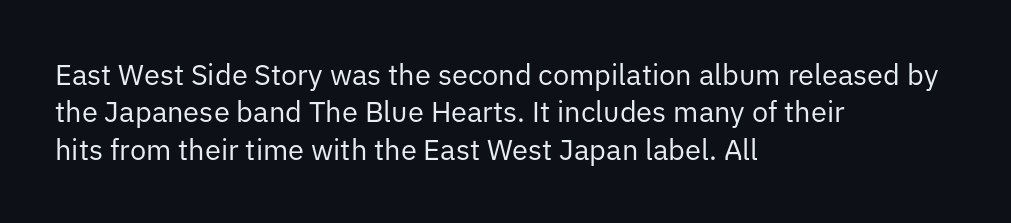
Are there feet on the stems? There aren't — it's a sans. The gap between lines stays unmarked. Does the lettering tilt? It doesn't — this is upright. Each letter keeps its own natural width here, so spacing adapts to shape. How are the letters spaced? Ordinarily, with no added tracking. The compositor pushed each line to the left boundary.
